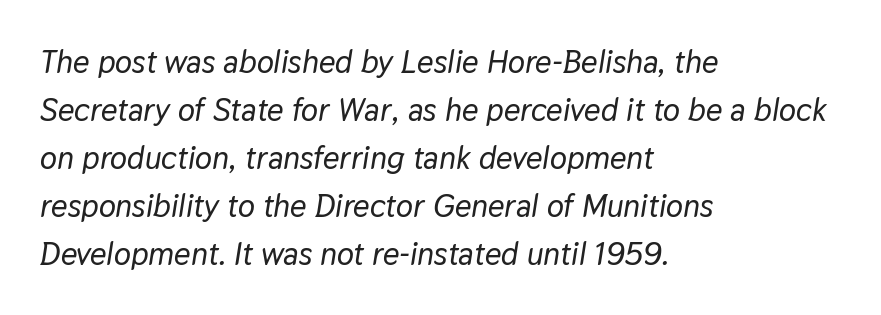
{"italic": "yes", "lean": "right", "slant_degrees": 9, "width": "normal", "stroke_contrast": "low", "x_height": "medium", "monospaced": "no", "underline": "no", "align": "left", "line_spacing": "normal", "line_spacing_ratio": 1.5, "letter_spacing": "normal", "letter_spacing_em": 0.0, "glyph_px": 32}
